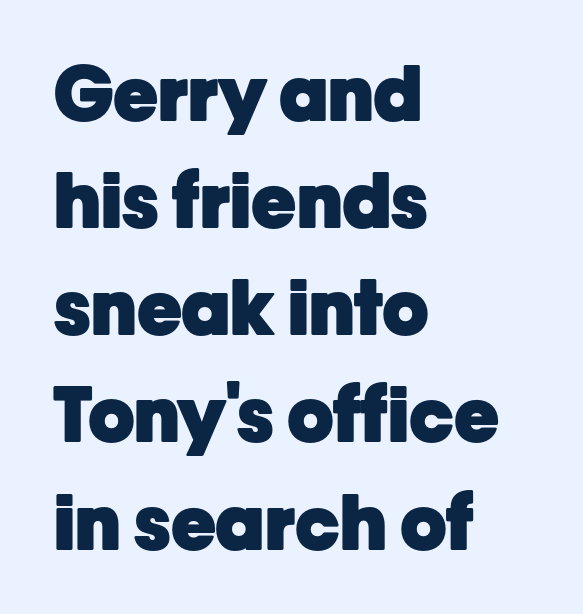
Think of a printed novel: that variable character pitch is what you see here. The text block is weighted toward the left margin, trailing off unevenly rightward. The typeface chosen for these lines omits serifs. The letters stand upright; this is a roman face. The vertical gap from one line to the next is medium. Anything drawn beneath the words? Only blank space.
